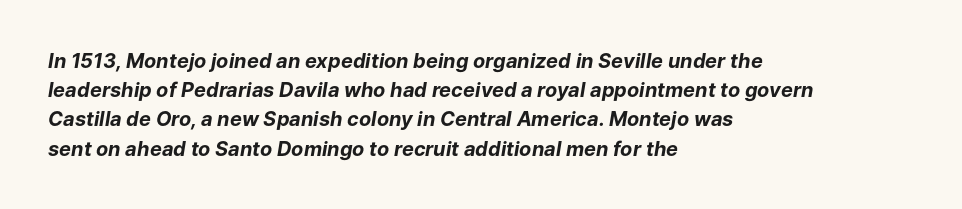
The image shows 20 px bold type, italic (leaning right); set left-aligned, normal line spacing (1.46x), normal letter spacing, not underlined.
